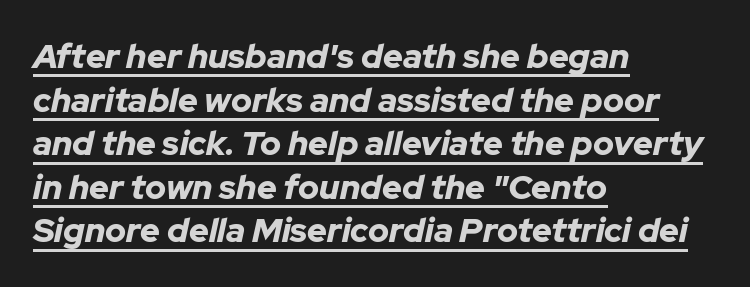
{"italic": "yes", "lean": "right", "slant_degrees": 12, "bold": "yes", "weight": "bold", "width": "normal", "stroke_contrast": "low", "x_height": "medium", "monospaced": "no", "underline": "yes", "align": "left", "line_spacing": "normal", "line_spacing_ratio": 1.28, "letter_spacing": "normal", "letter_spacing_em": 0.0, "glyph_px": 34}
